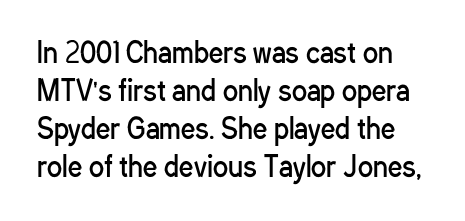
This sample uses an upright cut, with every glyph sitting square on the baseline. Think of a printed novel: that variable character pitch is what you see here. Rows of type keep a routine distance in the vertical direction. Stroke terminals: plain, sans-serif. Characters follow at the spacing the type designer built in. The specimen omits any rule beneath the text block's lines.
